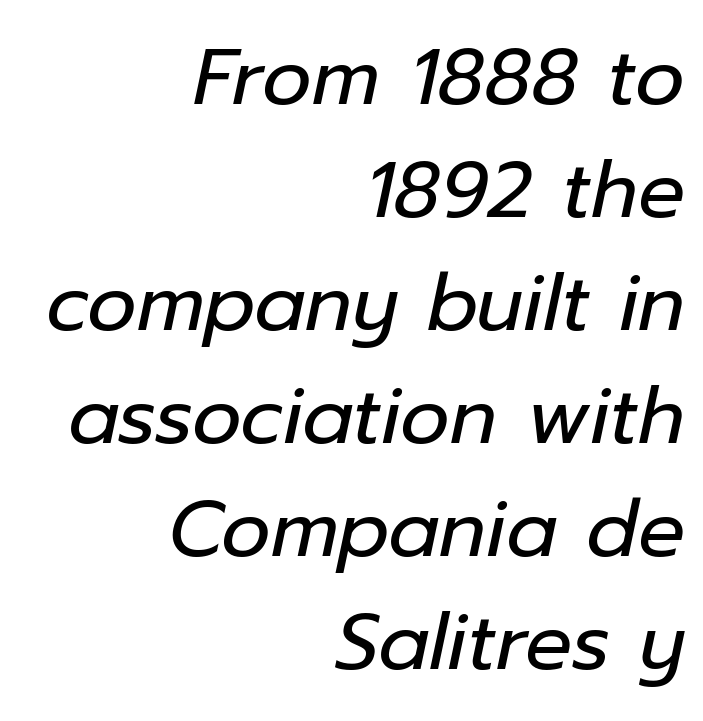
The image shows 78 px regular-weight type, italic (leaning right); set right-aligned, normal line spacing (1.45x), normal letter spacing, not underlined; low stroke contrast and a medium x-height.
